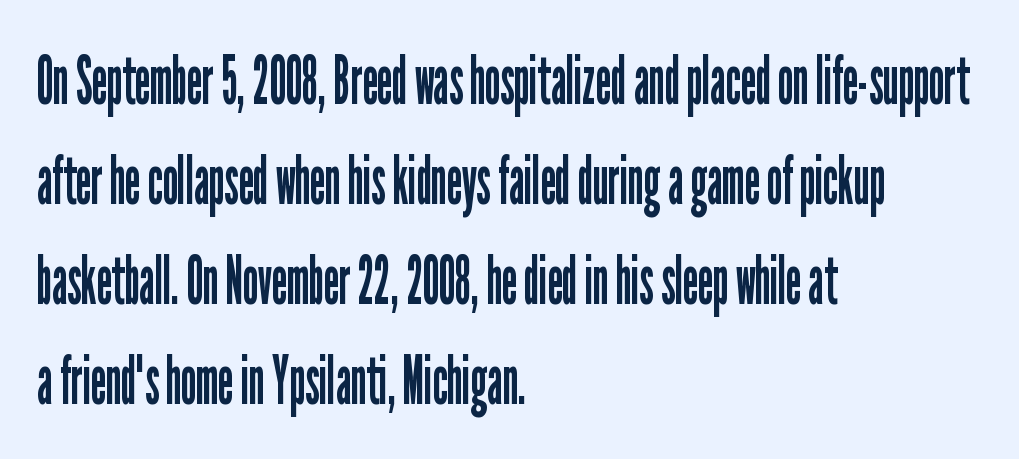
Is the block centered? No — it sits flush against the left margin. The letters stand straight up with perfectly vertical stems. In terms of leading, this rendering sits right in the middle. Short note: letters normally spaced. The face used here is proportionally spaced, like ordinary book or web type. Serifs: no, the terminals of the letterforms are clean.
